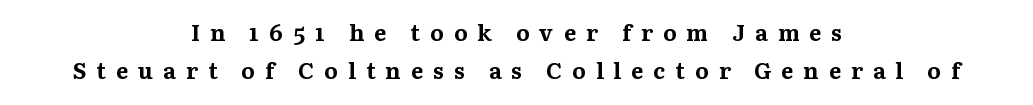
The image shows 23 px bold type, upright; set centered, normal line spacing (1.67x), unusually wide letter spacing (+0.43 em), not underlined.
